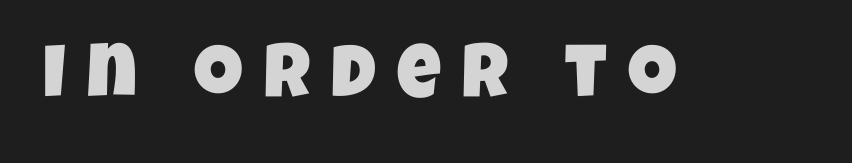
The image shows 76 px condensed sans-serif type; set unusually wide letter spacing (+0.28 em), not underlined; low stroke contrast and a large x-height.
